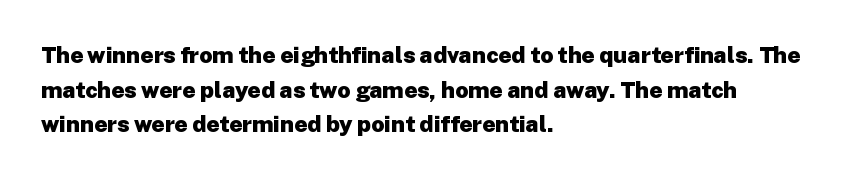
Every stem runs plumb, perpendicular to the baseline. The typesetting leans heavy: a genuine bold. Anything drawn beneath the words? Only blank space. The paragraph shown leans on its left margin. In terms of letterspacing, this is plain default setting. The space between consecutive lines is moderate.
